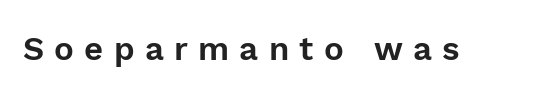
{"serif": "no", "italic": "no", "width": "normal", "x_height": "medium", "monospaced": "no", "underline": "no", "letter_spacing": "wide", "letter_spacing_em": 0.31, "glyph_px": 33}
